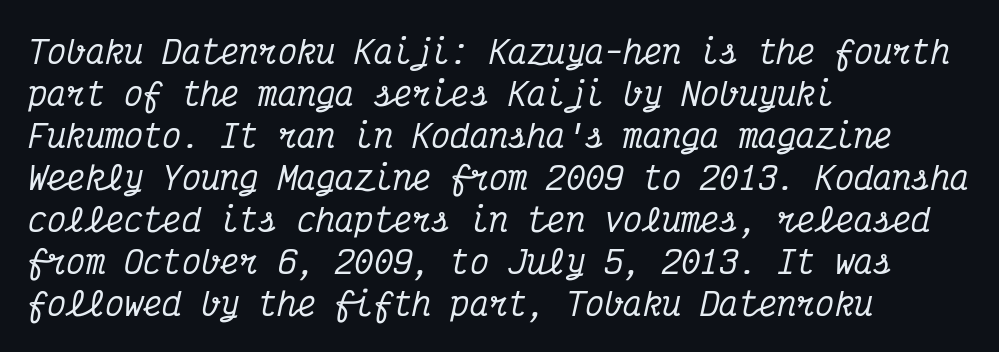
The line-height multiplier appears to be the usual default. The passage is arranged the way most books set body copy — flush left. A clean baseline with only descenders dipping below it. Is the letter spacing exaggerated? No — it looks like the ordinary default. Every character here occupies the same horizontal width, giving the sample a typewriter-like rhythm.
